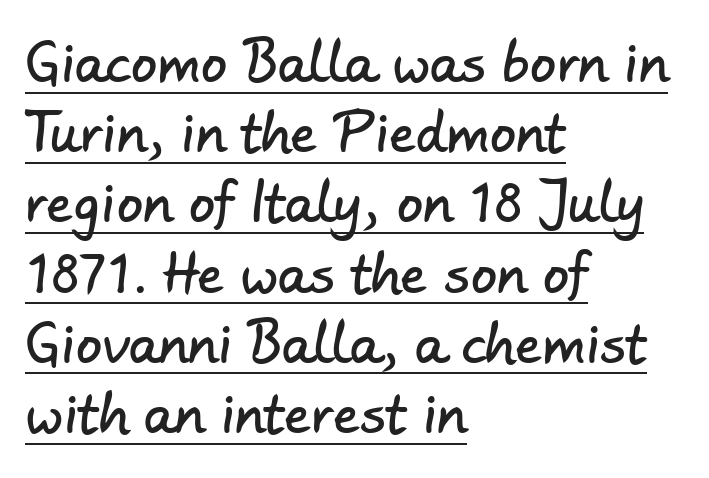
The image shows 52 px sans-serif type; set left-aligned, normal line spacing (1.35x), normal letter spacing, underlined; low stroke contrast and a small x-height.
